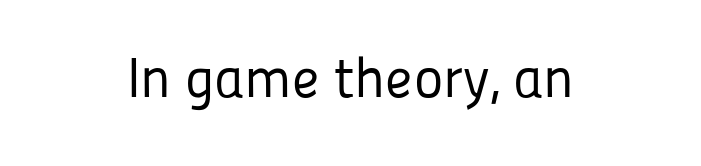
{"serif": "no", "italic": "no", "bold": "no", "weight": "regular", "width": "normal", "stroke_contrast": "low", "x_height": "medium", "monospaced": "no", "underline": "no", "letter_spacing": "normal", "letter_spacing_em": 0.0, "glyph_px": 56}
